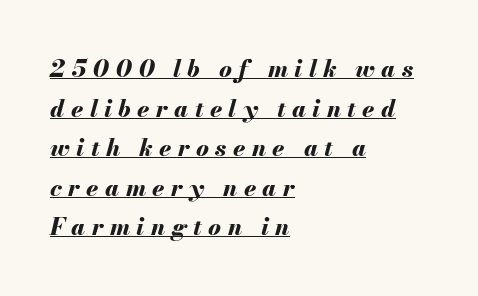
Q: Is the text bold? A: Yes.
Q: Is the text italic (slanted)? A: Yes, it leans right by about 13 degrees.
Q: Is the text underlined? A: Yes.
Q: How is the paragraph aligned? A: Left-aligned.
Q: Is the spacing between letters normal or unusually wide? A: Unusually wide.
Q: Is the spacing between lines tight, normal or loose? A: Normal.
